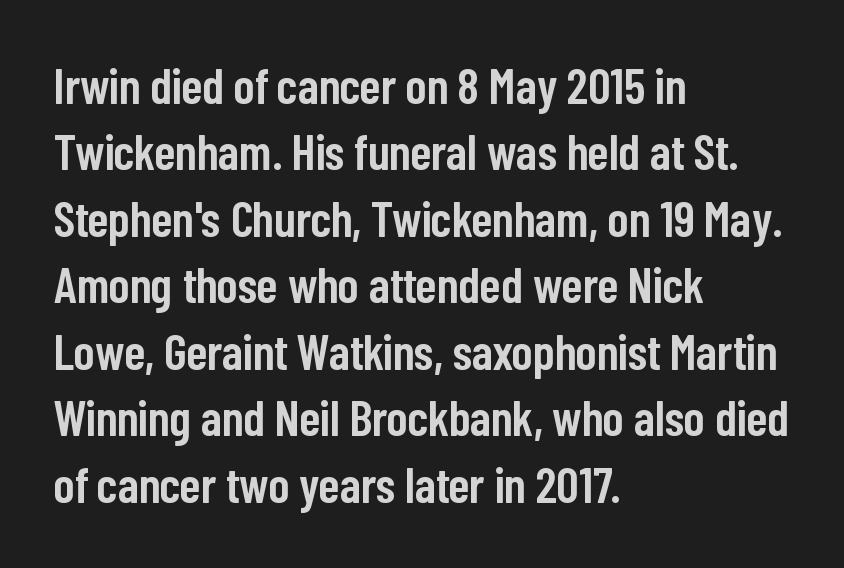
Q: Is the text bold? A: Semi-bold.
Q: Is the text italic (slanted)? A: No, it is upright.
Q: Is the typeface a serif or a sans-serif typeface? A: Sans-serif.
Q: Is the text underlined? A: No.
Q: How is the paragraph aligned? A: Left-aligned.
Q: Is the spacing between letters normal or unusually wide? A: Normal.
Q: Is the spacing between lines tight, normal or loose? A: Normal.
Q: Width (condensed, normal, or wide)? A: Condensed.
Q: Stroke contrast? A: Low.
Q: x-height? A: Medium.
Q: Monospaced? A: No.
